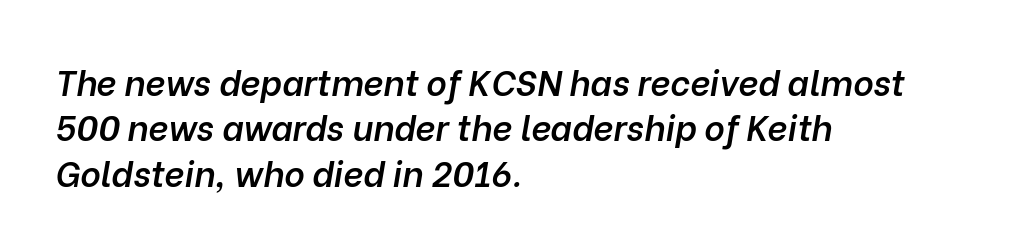
{"italic": "yes", "lean": "right", "slant_degrees": 10, "bold": "semi", "weight": "semibold", "width": "normal", "stroke_contrast": "low", "x_height": "medium", "monospaced": "no", "underline": "no", "align": "left", "line_spacing": "normal", "line_spacing_ratio": 1.3, "letter_spacing": "normal", "letter_spacing_em": 0.0, "glyph_px": 35}
